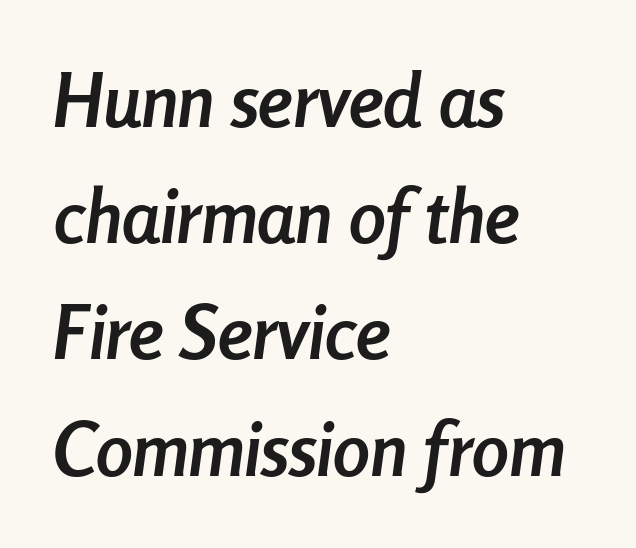
Emphasis-style slanted type is in use. The specimen omits any rule beneath the text block's lines. These lines stack with their left ends in a neat column. Compared with an ordinary text face, these strokes are far heavier — a full bold. The rendering uses natural spacing where letterforms have individual widths. Leading matches the norm, producing a regular column.
